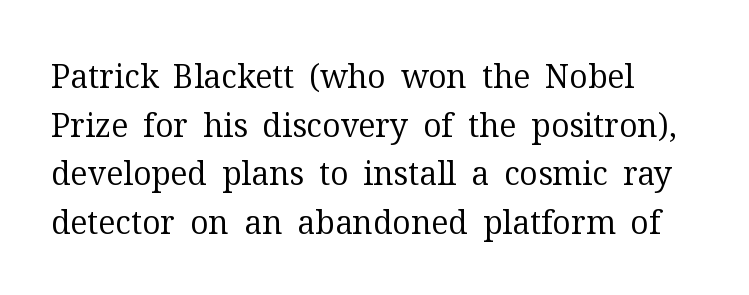
Q: Is the text bold? A: No.
Q: Is the text italic (slanted)? A: No, it is upright.
Q: Is the typeface a serif or a sans-serif typeface? A: Serif.
Q: Is the text underlined? A: No.
Q: Is the spacing between letters normal or unusually wide? A: Normal.
Q: Is the spacing between lines tight, normal or loose? A: Normal.
Q: Width (condensed, normal, or wide)? A: Normal.
Q: Stroke contrast? A: Medium.
Q: x-height? A: Medium.
Q: Monospaced? A: No.
